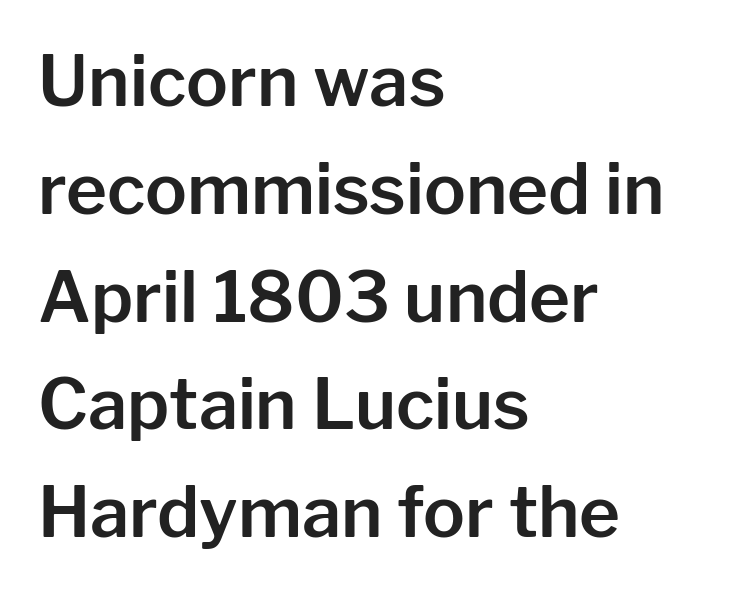
The image shows 70 px sans-serif type, upright; set left-aligned, normal line spacing (1.54x), normal letter spacing, not underlined; low stroke contrast and a medium x-height.
